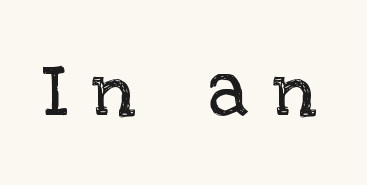
Q: Is the text bold? A: No.
Q: Is the text italic (slanted)? A: No, it is upright.
Q: Is the typeface a serif or a sans-serif typeface? A: Serif.
Q: Is the text underlined? A: No.
Q: Is the spacing between letters normal or unusually wide? A: Unusually wide.
Q: Width (condensed, normal, or wide)? A: Normal.
Q: Stroke contrast? A: Low.
Q: x-height? A: Large.
Q: Monospaced? A: No.
